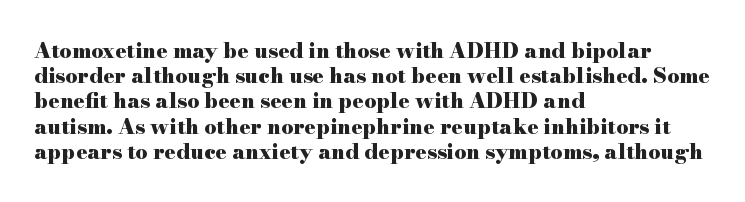
Q: Is the text bold? A: Yes.
Q: Is the text italic (slanted)? A: No, it is upright.
Q: Is the text underlined? A: No.
Q: How is the paragraph aligned? A: Left-aligned.
Q: Is the spacing between letters normal or unusually wide? A: Normal.
